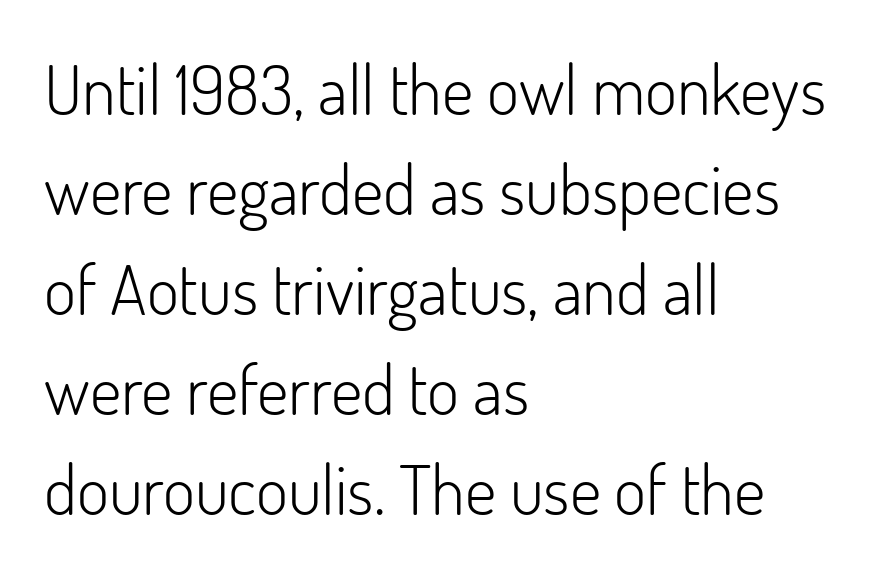
Q: Is the text bold? A: No.
Q: Is the text italic (slanted)? A: No, it is upright.
Q: Is the typeface a serif or a sans-serif typeface? A: Sans-serif.
Q: Is the text underlined? A: No.
Q: How is the paragraph aligned? A: Left-aligned.
Q: Is the spacing between letters normal or unusually wide? A: Normal.
Q: Is the spacing between lines tight, normal or loose? A: Normal.
Q: Width (condensed, normal, or wide)? A: Normal.
Q: Stroke contrast? A: Low.
Q: x-height? A: Small.
Q: Monospaced? A: No.
